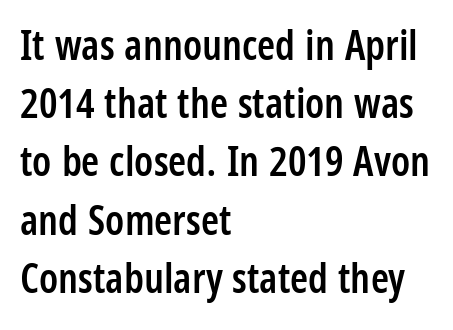
The lines sit at an ordinary, default distance from one another. Unlike a traditional serif, this face leaves its strokes unadorned. The passage shown is typed in a proportional face where columns would drift. Characters remain perfectly vertical along every line.
